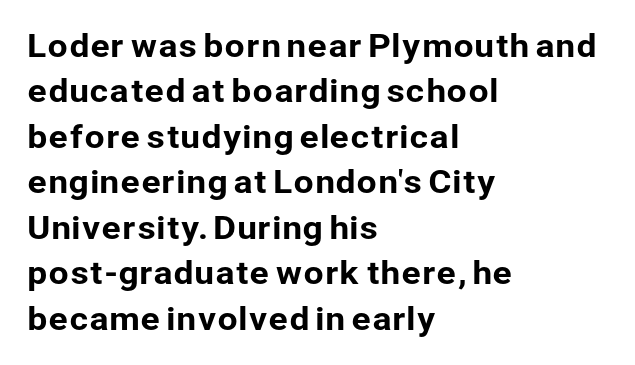
Q: Is the text italic (slanted)? A: No, it is upright.
Q: Is the typeface a serif or a sans-serif typeface? A: Sans-serif.
Q: Is the text underlined? A: No.
Q: How is the paragraph aligned? A: Left-aligned.
Q: Is the spacing between letters normal or unusually wide? A: Normal.
Q: Is the spacing between lines tight, normal or loose? A: Normal.
Q: Width (condensed, normal, or wide)? A: Normal.
Q: Stroke contrast? A: Low.
Q: x-height? A: Medium.
Q: Monospaced? A: No.
